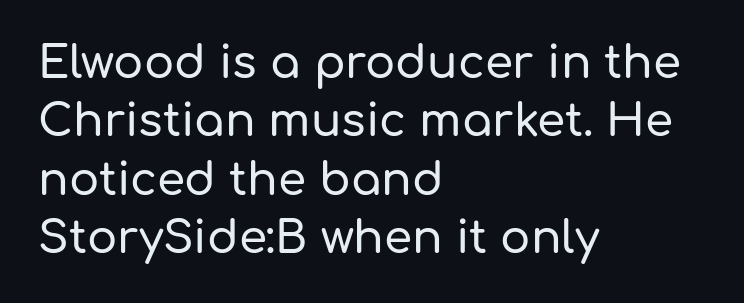
The image shows 45 px sans-serif type, upright; set left-aligned, normal line spacing (1.3x), normal letter spacing, not underlined; low stroke contrast and a medium x-height.
